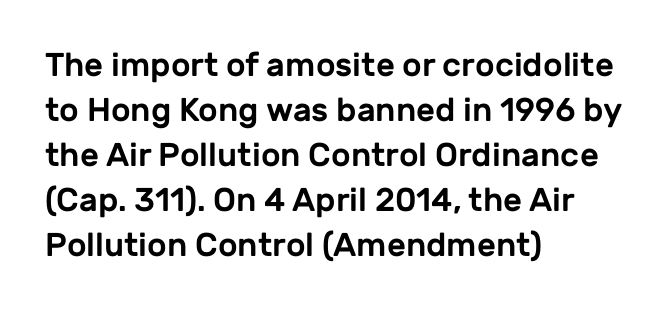
Q: Is the text italic (slanted)? A: No, it is upright.
Q: Is the typeface a serif or a sans-serif typeface? A: Sans-serif.
Q: Is the text underlined? A: No.
Q: How is the paragraph aligned? A: Left-aligned.
Q: Is the spacing between letters normal or unusually wide? A: Normal.
Q: Is the spacing between lines tight, normal or loose? A: Normal.
Q: Width (condensed, normal, or wide)? A: Normal.
Q: Stroke contrast? A: Low.
Q: x-height? A: Medium.
Q: Monospaced? A: No.
